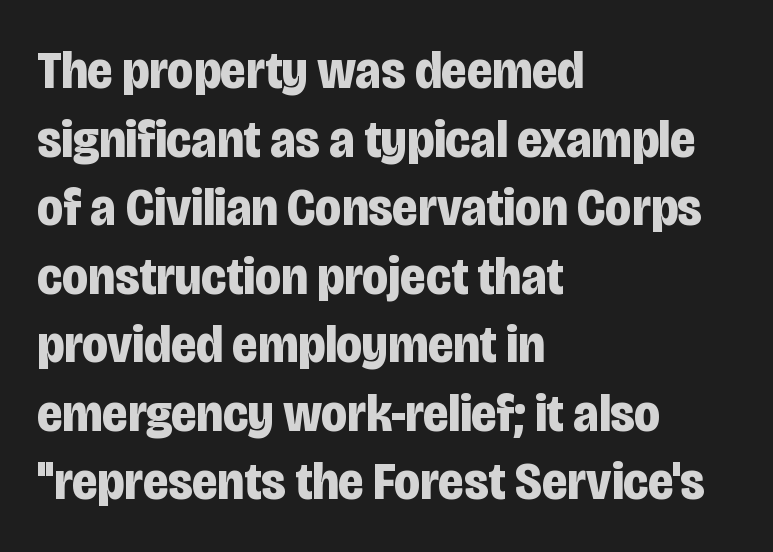
Is there much room between lines? A standard amount, neither cramped nor airy. Teacher's note: observe the even left margin — that is flush-left alignment. Rule under the text: the space is simply empty. Every character sits straight up, as roman type does.
